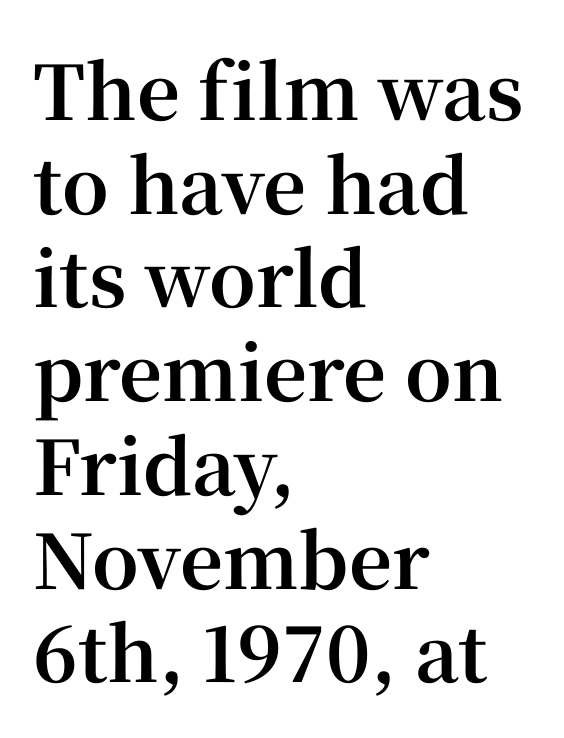
Short and long lines alike share a common starting point at left. The rendering keeps characters at their native spacing. The face used here is seriffed, in the tradition of book romans. The axis of the letterforms is exactly vertical. Strokes here are thick enough to call this a true bold.
